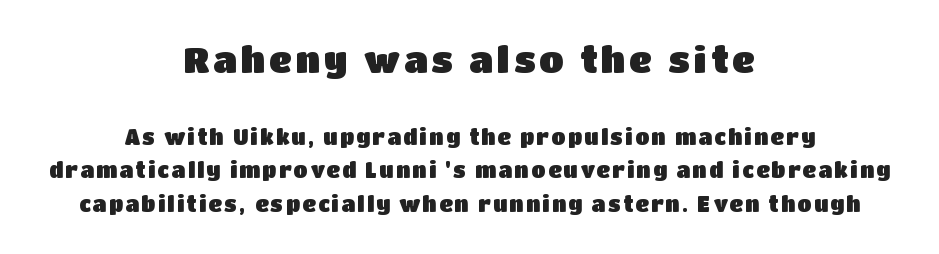
The image shows 36 px sans-serif type, upright; set centered, normal line spacing (1.59x), not underlined; the first (top) block is 1.71x larger; low stroke contrast and a large x-height.
